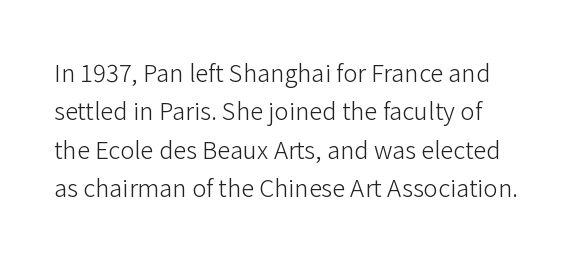
It's the straight-up-and-down kind of type. The space directly below the letters is spotless. Standard letterfit; no display-style spreading of the glyphs. The face looks like a standard text weight, possibly lighter. The line-height multiplier appears to be the usual default.
